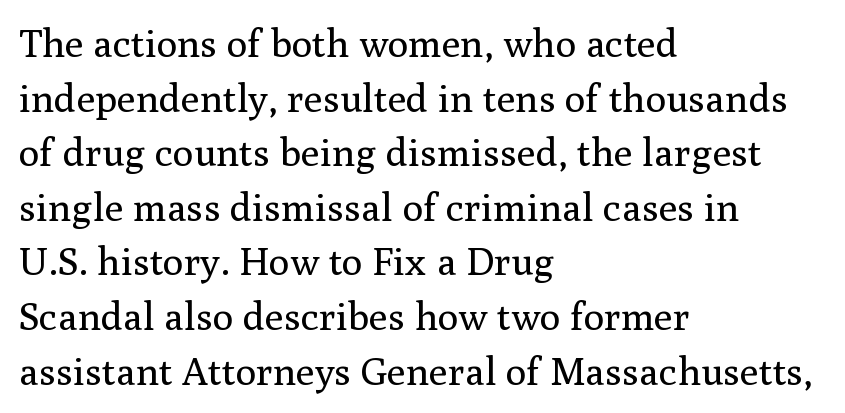
{"serif": "yes", "italic": "no", "bold": "no", "weight": "regular", "width": "normal", "stroke_contrast": "medium", "x_height": "medium", "monospaced": "no", "underline": "no", "align": "left", "line_spacing": "normal", "line_spacing_ratio": 1.4, "letter_spacing": "normal", "letter_spacing_em": 0.0, "glyph_px": 39}
